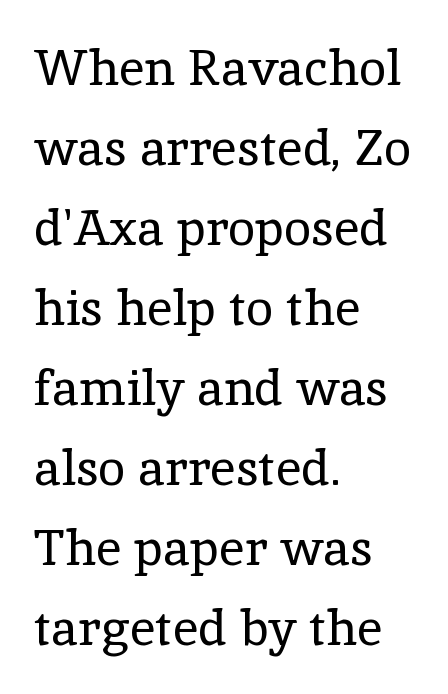
The image shows 50 px regular-weight serif type, upright; set left-aligned, normal line spacing (1.6x), normal letter spacing, not underlined; a medium x-height.
